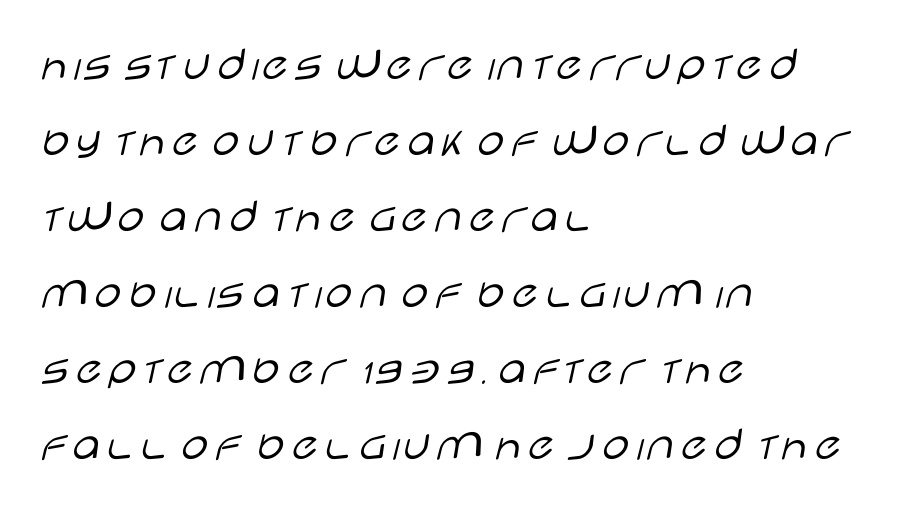
{"serif": "no", "bold": "no", "weight": "light", "width": "wide", "stroke_contrast": "low", "x_height": "large", "monospaced": "no", "underline": "no", "align": "left", "line_spacing": "normal", "line_spacing_ratio": 1.55, "letter_spacing": "normal", "letter_spacing_em": 0.0, "glyph_px": 49}
